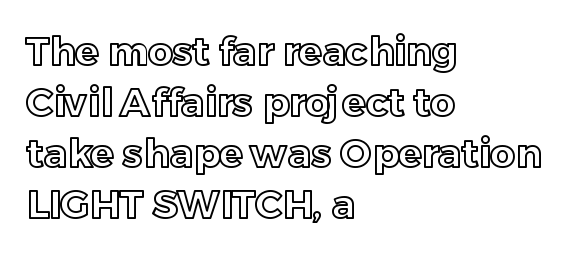
The image shows 39 px text type, upright; set left-aligned, normal line spacing (1.31x), normal letter spacing, not underlined; a medium x-height.
